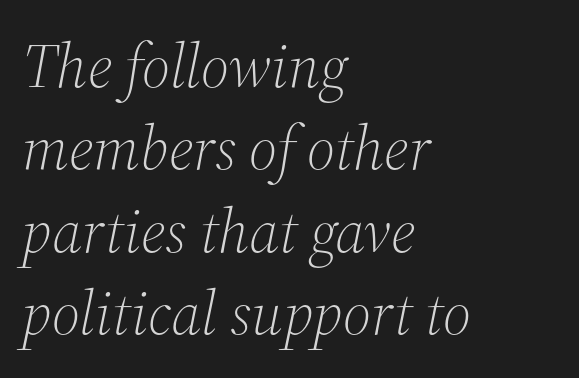
{"serif": "yes", "italic": "yes", "lean": "right", "slant_degrees": 12, "bold": "no", "weight": "light", "width": "normal", "stroke_contrast": "medium", "x_height": "medium", "monospaced": "no", "underline": "no", "align": "left", "line_spacing": "normal", "line_spacing_ratio": 1.33, "letter_spacing": "normal", "letter_spacing_em": 0.0, "glyph_px": 62}
